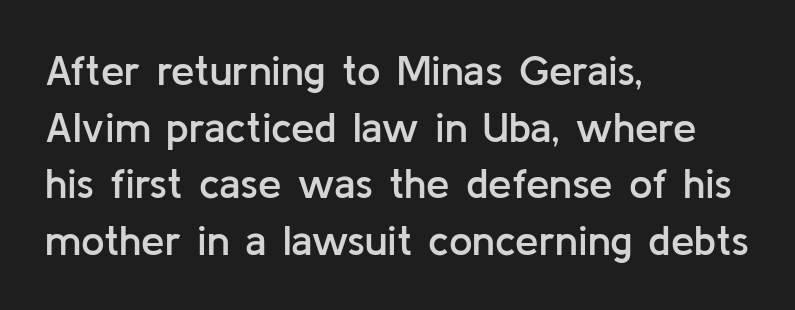
The image shows 42 px semibold sans-serif type, upright; set left-aligned, normal line spacing (1.35x), normal letter spacing, not underlined; low stroke contrast and a medium x-height.
